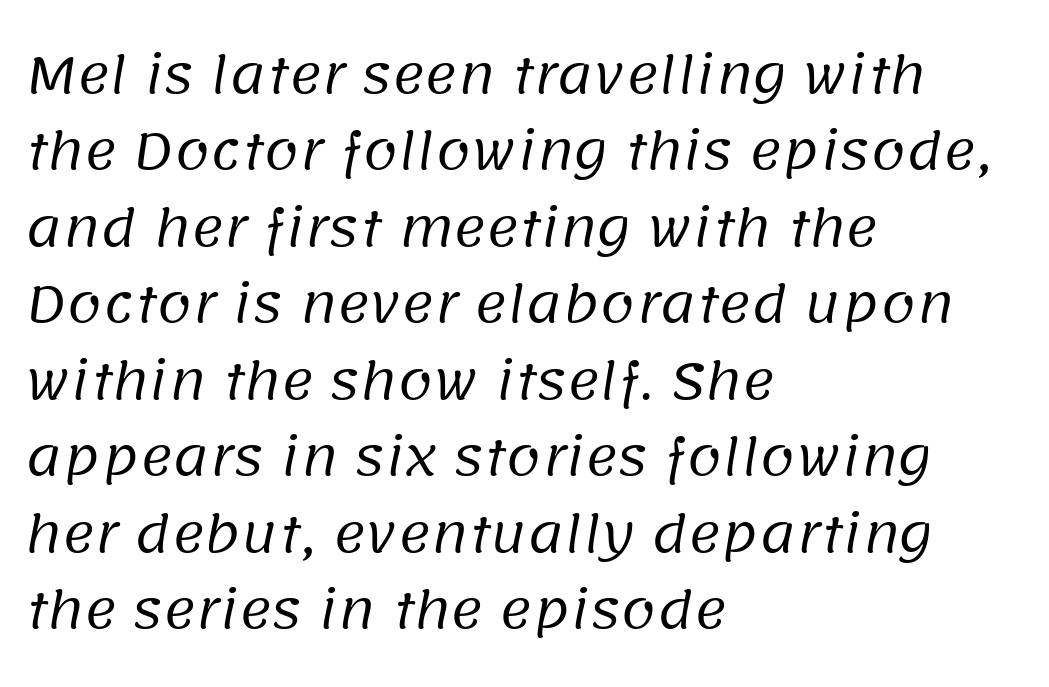
{"serif": "no", "bold": "no", "weight": "regular", "width": "normal", "stroke_contrast": "low", "x_height": "large", "monospaced": "no", "underline": "no", "align": "left", "line_spacing": "normal", "line_spacing_ratio": 1.53, "letter_spacing": "normal", "letter_spacing_em": 0.0, "glyph_px": 50}
